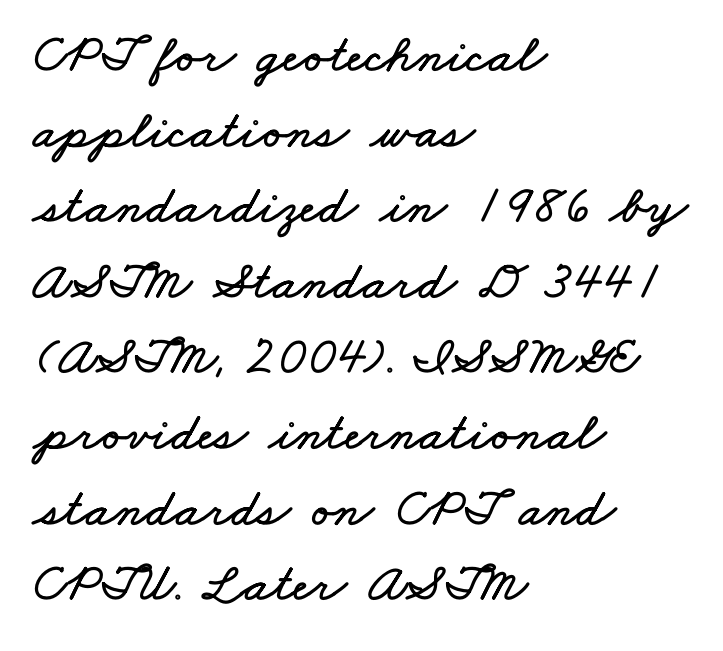
The gaps between neighbouring characters are ordinary and unremarkable. The face used here is proportionally spaced, like ordinary book or web type. Baseline-to-baseline distance is the conventional proportion of letter height. Nobody drew a line under any word here. Compared with a centered layout, this one pins lines to the left instead.
